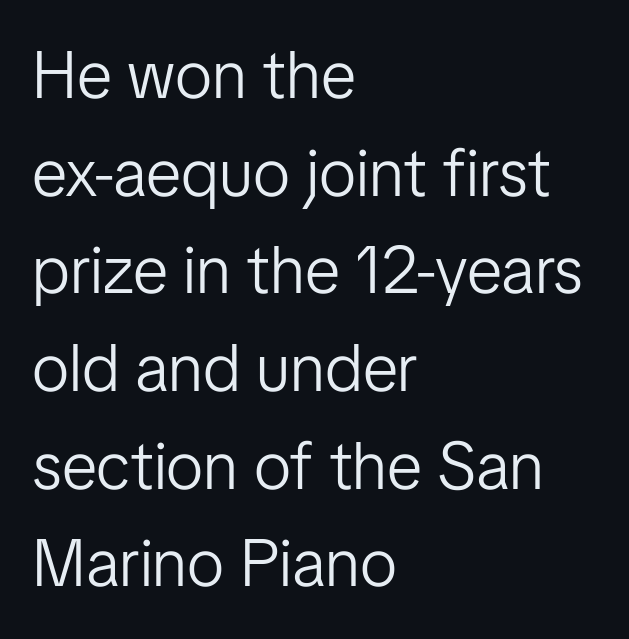
The image shows 66 px light sans-serif type, upright; set left-aligned, normal line spacing (1.48x), normal letter spacing, not underlined; low stroke contrast and a medium x-height.
